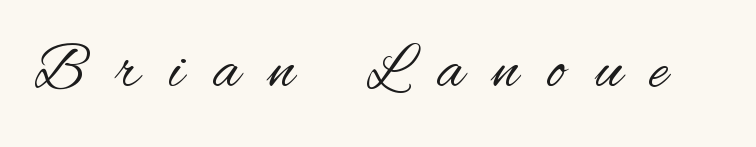
Each letter keeps its own natural width here, so spacing adapts to shape. Unlike a traditional serif, this face leaves its strokes unadorned. Someone cranked the tracking dial way up on this one.
